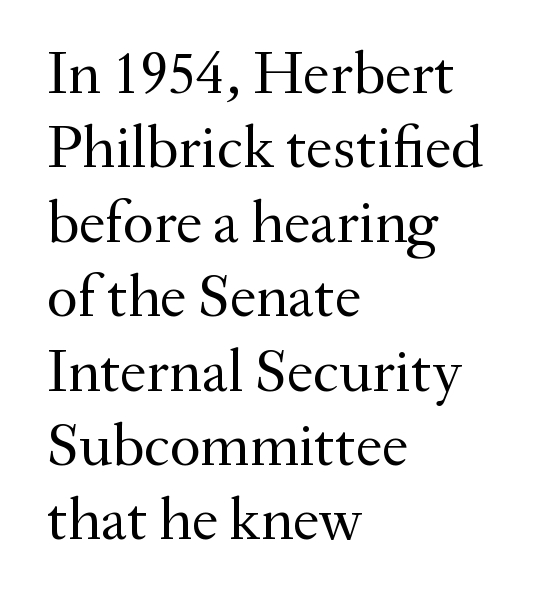
The image shows 60 px regular-weight serif type, upright; set left-aligned, line spacing 1.24x, normal letter spacing, not underlined; medium stroke contrast and a small x-height.
